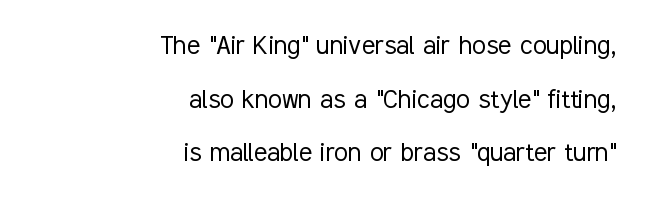
Posture: upright roman. The typeface has the unassuming heft of standard copy or less. The face used here is proportionally spaced, like ordinary book or web type. These lines are composed in type without serifs. Check the space under the baseline: it is left empty.
